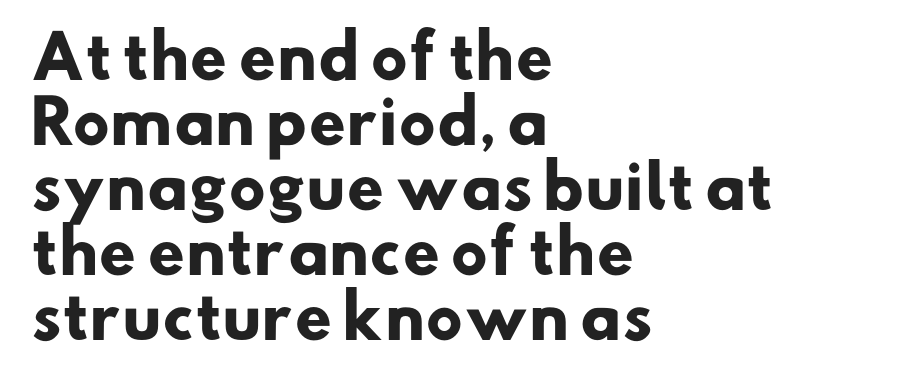
The space between consecutive lines is stingy. Letter spacing: default. The designer went with a sans here, leaving each stem footless. Nobody drew a line under any word here.
